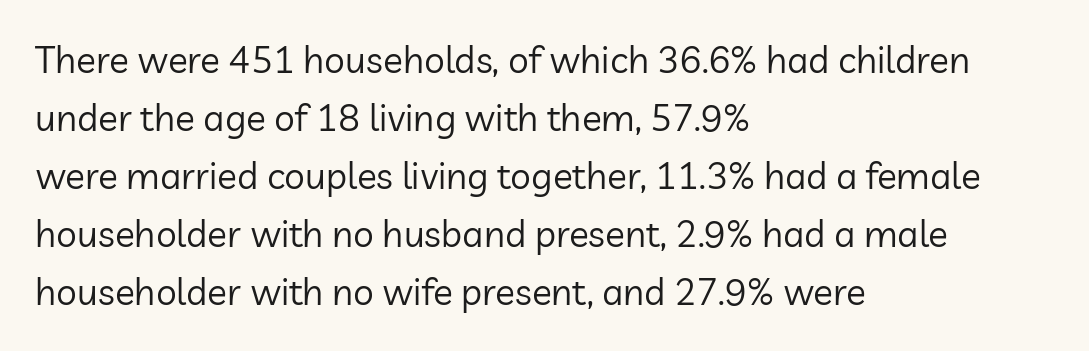
Default kerning and tracking; the words read as compact shapes. The passage shown is not bold in any degree. Is this a fixed-width face? No — the glyphs have proportional, varying widths. The baseline area is clear. A roman cut, with each character standing at attention. The space between consecutive lines is moderate.
